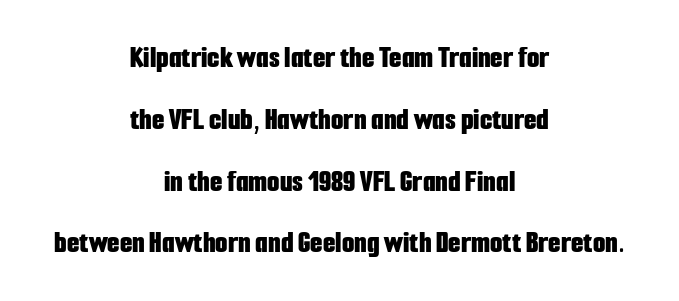
Notice how thick the strokes are: this is what a full bold looks like. Think of a printed novel: that variable character pitch is what you see here. Leading: increased. The letterforms sit shoulder to shoulder at normal distance. The lettering stays uniformly vertical, giving the passage a roman look.
